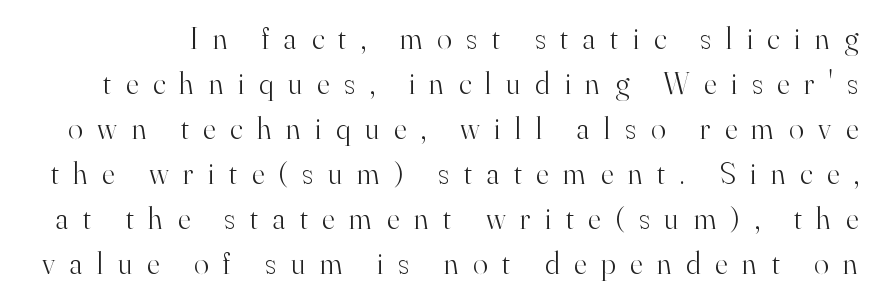
Q: Is the text bold? A: No.
Q: Is the text italic (slanted)? A: No, it is upright.
Q: Is the typeface a serif or a sans-serif typeface? A: Serif.
Q: Is the text underlined? A: No.
Q: Is the spacing between letters normal or unusually wide? A: Unusually wide.
Q: Is the spacing between lines tight, normal or loose? A: Normal.
Q: Width (condensed, normal, or wide)? A: Normal.
Q: Stroke contrast? A: High.
Q: x-height? A: Small.
Q: Monospaced? A: No.
